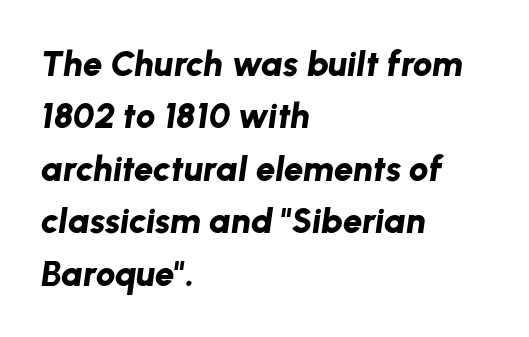
Q: Is the text bold? A: Yes.
Q: Is the text italic (slanted)? A: Yes, it leans right by about 8 degrees.
Q: Is the text underlined? A: No.
Q: How is the paragraph aligned? A: Left-aligned.
Q: Is the spacing between letters normal or unusually wide? A: Normal.
Q: Is the spacing between lines tight, normal or loose? A: Normal.
Q: Width (condensed, normal, or wide)? A: Normal.
Q: Stroke contrast? A: Low.
Q: x-height? A: Medium.
Q: Monospaced? A: No.
